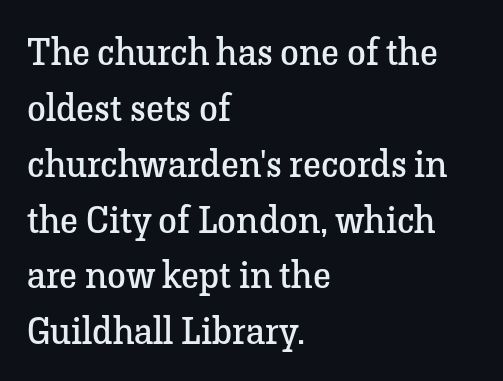
This is serif lettering, the kind often seen in printed books. One glance says typical: line gaps are just what's usual. Here the glyphs are tracked normally, forming tight word shapes. Compared with a centered layout, this one pins lines to the left instead. Underlining? Definitely not there.
